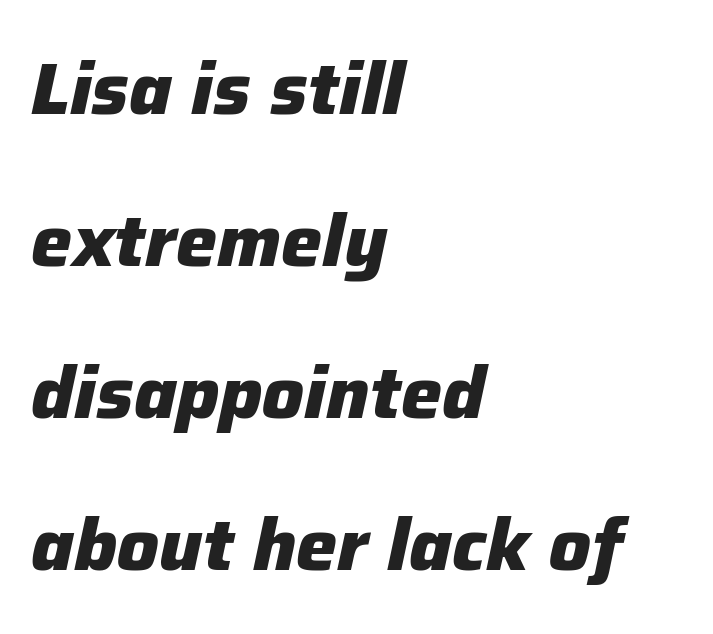
Q: Is the text bold? A: Yes.
Q: Is the text italic (slanted)? A: Yes, it leans right by about 12 degrees.
Q: Is the text underlined? A: No.
Q: How is the paragraph aligned? A: Left-aligned.
Q: Is the spacing between letters normal or unusually wide? A: Normal.
Q: Is the spacing between lines tight, normal or loose? A: Loose.
Q: Width (condensed, normal, or wide)? A: Normal.
Q: Stroke contrast? A: Low.
Q: x-height? A: Medium.
Q: Monospaced? A: No.
